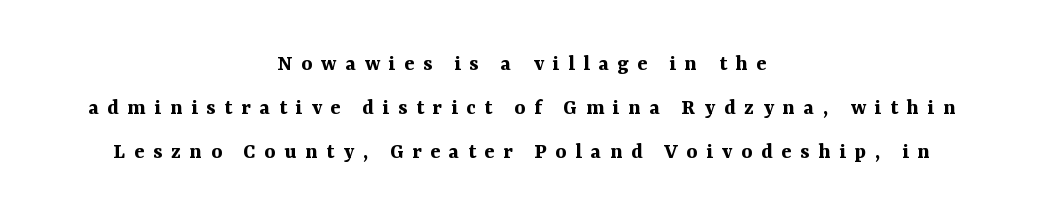
{"italic": "no", "bold": "yes", "underline": "no", "align": "center", "line_spacing": "loose", "line_spacing_ratio": 1.92, "letter_spacing": "wide", "letter_spacing_em": 0.38, "glyph_px": 23}
